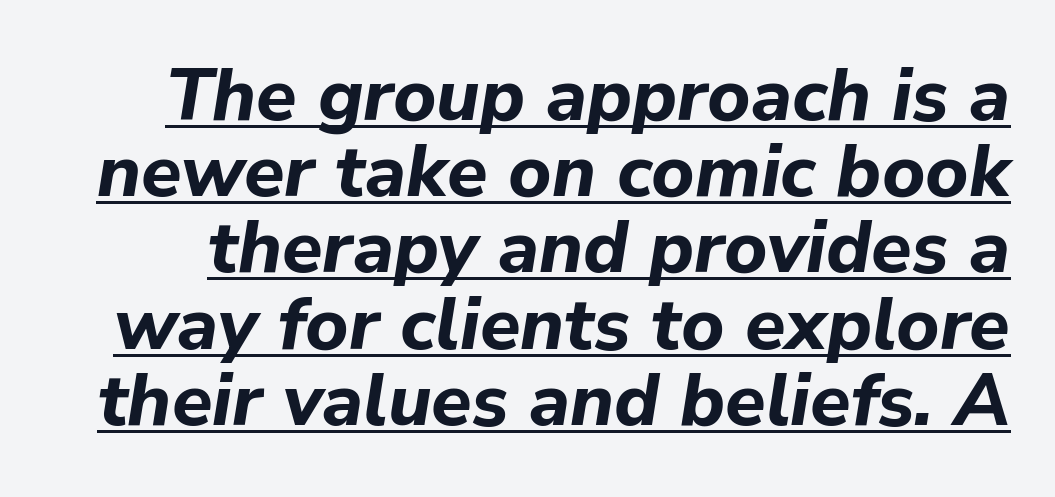
{"italic": "yes", "lean": "right", "slant_degrees": 9, "bold": "yes", "weight": "bold", "width": "normal", "stroke_contrast": "low", "x_height": "medium", "monospaced": "no", "underline": "yes", "line_spacing": "tight", "line_spacing_ratio": 1.03, "letter_spacing": "normal", "letter_spacing_em": 0.0, "glyph_px": 74}
